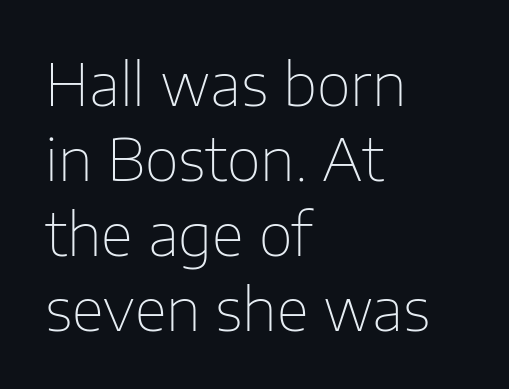
{"serif": "no", "italic": "no", "bold": "no", "weight": "thin", "width": "normal", "stroke_contrast": "low", "x_height": "medium", "monospaced": "no", "underline": "no", "align": "left", "line_spacing": "normal", "line_spacing_ratio": 1.27, "letter_spacing": "normal", "letter_spacing_em": 0.0, "glyph_px": 59}
